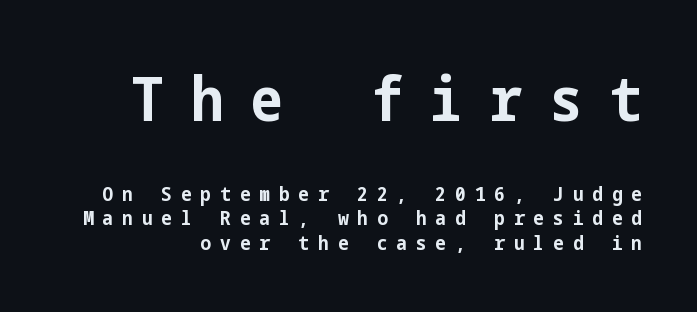
Heavy, bold letterforms. Unlike italic type, these characters show no tilt at all. Lines of text with bare space underneath. Type style note: lacks serifs.
